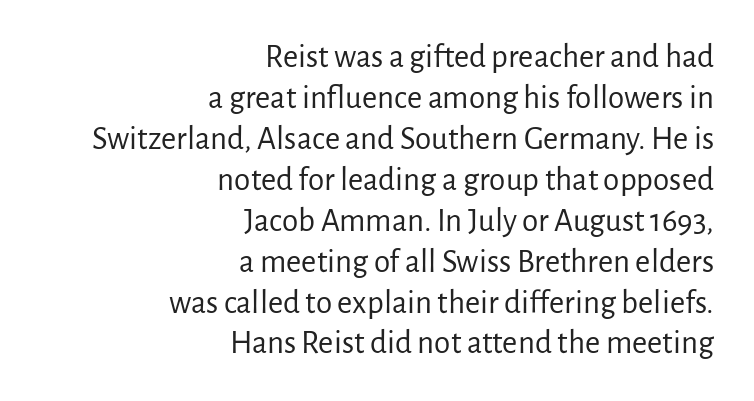
Q: Is the text bold? A: No.
Q: Is the text italic (slanted)? A: No, it is upright.
Q: Is the typeface a serif or a sans-serif typeface? A: Sans-serif.
Q: Is the text underlined? A: No.
Q: How is the paragraph aligned? A: Right-aligned.
Q: Is the spacing between letters normal or unusually wide? A: Normal.
Q: Width (condensed, normal, or wide)? A: Normal.
Q: Stroke contrast? A: Low.
Q: x-height? A: Medium.
Q: Monospaced? A: No.
